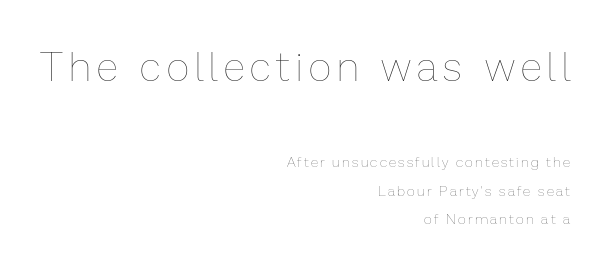
The image shows 40 px thin type, upright; set right-aligned, loose line spacing (2.01x), not underlined; the first (top) block is 2.86x larger; low stroke contrast and a medium x-height.
